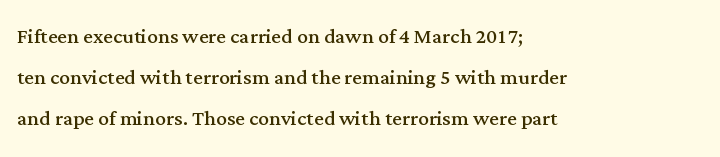
On a weight scale, this lands at 450 or below. The passage shown has conventional tracking throughout. A normal amount of white space separates one row of letters from the next. The rag falls on the right side of this text block.
